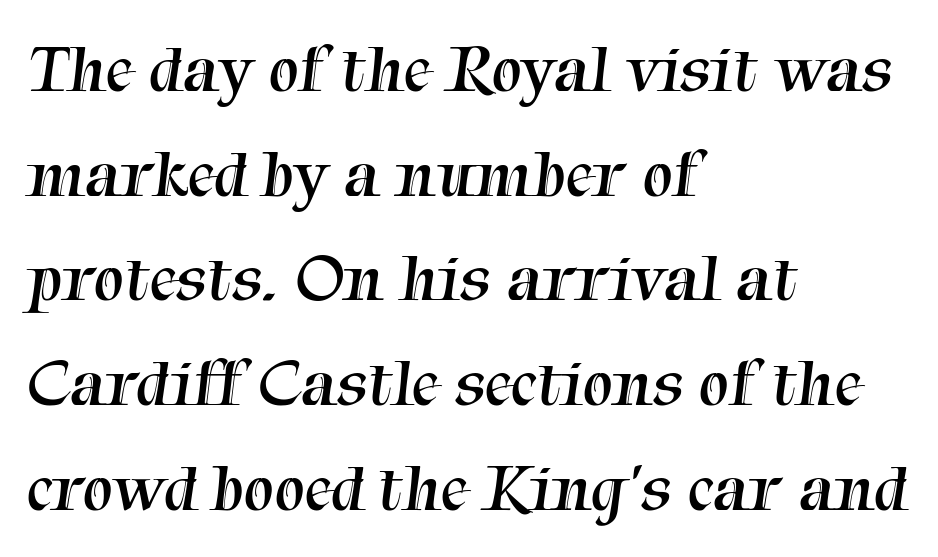
The image shows 68 px regular-weight serif type; set left-aligned, normal line spacing (1.54x), normal letter spacing, not underlined; medium stroke contrast and a medium x-height.
